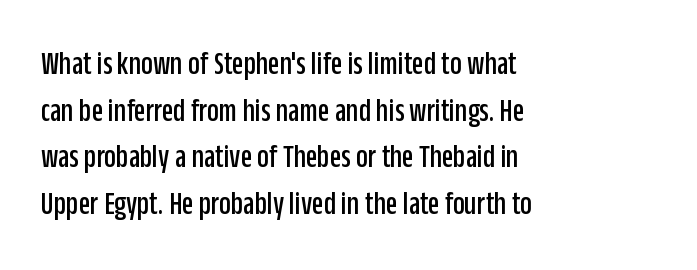
Q: Is the text italic (slanted)? A: No, it is upright.
Q: Is the typeface a serif or a sans-serif typeface? A: Sans-serif.
Q: Is the text underlined? A: No.
Q: How is the paragraph aligned? A: Left-aligned.
Q: Is the spacing between letters normal or unusually wide? A: Normal.
Q: Is the spacing between lines tight, normal or loose? A: Normal.
Q: Width (condensed, normal, or wide)? A: Condensed.
Q: Stroke contrast? A: Low.
Q: x-height? A: Large.
Q: Monospaced? A: No.
